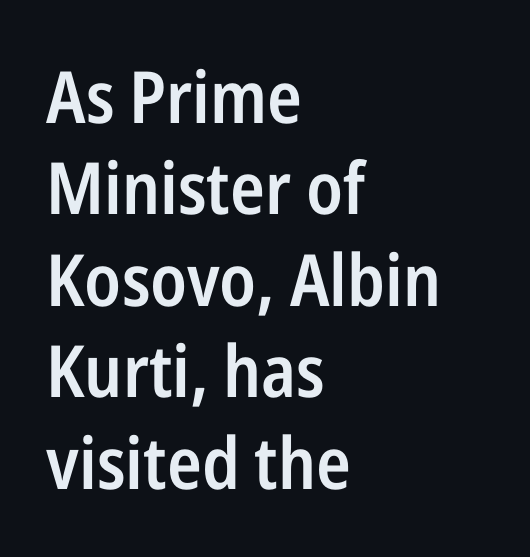
{"serif": "no", "italic": "no", "bold": "semi", "weight": "semibold", "width": "condensed", "stroke_contrast": "low", "x_height": "medium", "monospaced": "no", "underline": "no", "align": "left", "line_spacing": "normal", "line_spacing_ratio": 1.27, "letter_spacing": "normal", "letter_spacing_em": 0.0, "glyph_px": 72}
